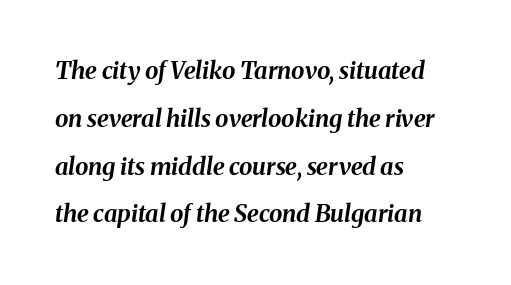
All the whitespace from short lines collects on the right. Nobody drew a line under any word here. The face used here is rendered with its standard letterfit. The font's italic variant was chosen for this text. These lines carry a lot of weight — the face is fully bold. Regarding leading, the lines here are spaced well apart.
